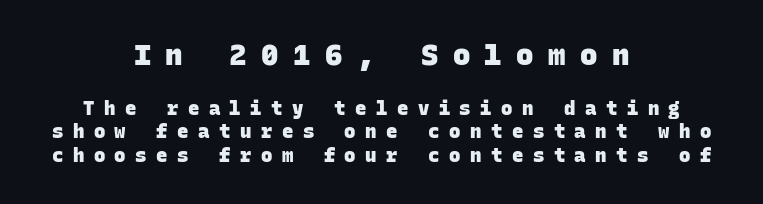
The image shows 29 px heavy sans-serif type, monospaced; set centered, line spacing 1.23x, unusually wide letter spacing (+0.5 em), not underlined; the first (top) block is 1.53x larger; low stroke contrast and a large x-height.
